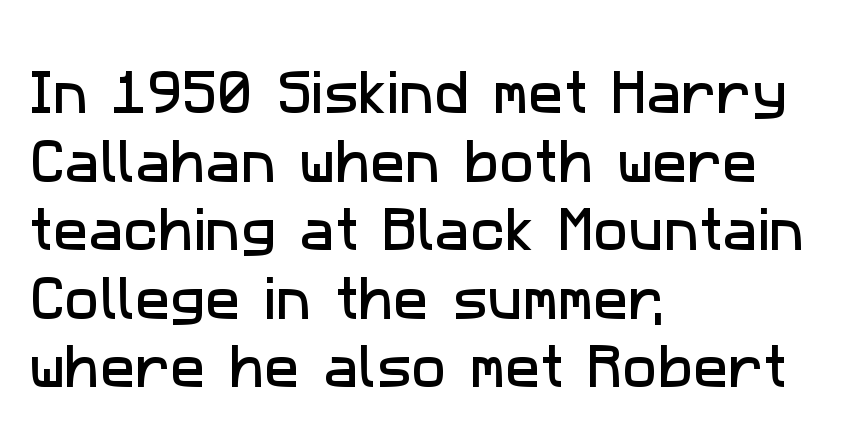
Q: Is the typeface a serif or a sans-serif typeface? A: Sans-serif.
Q: Is the text underlined? A: No.
Q: How is the paragraph aligned? A: Left-aligned.
Q: Is the spacing between letters normal or unusually wide? A: Normal.
Q: Is the spacing between lines tight, normal or loose? A: Normal.
Q: Width (condensed, normal, or wide)? A: Normal.
Q: Stroke contrast? A: Low.
Q: x-height? A: Medium.
Q: Monospaced? A: No.
